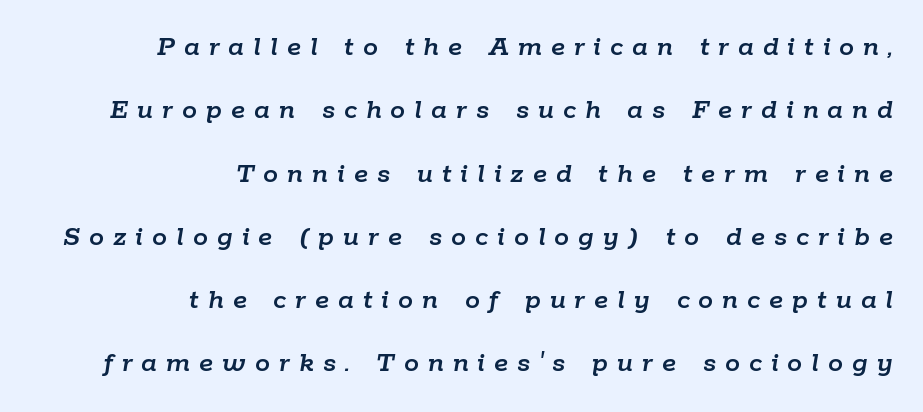
If you drew a line through each stem, it would be angled. Do the characters align in a grid? No, the font is proportional. The passage shown is not underscored anywhere. This sample is right-justified, so line beginnings fall wherever the words allow.
